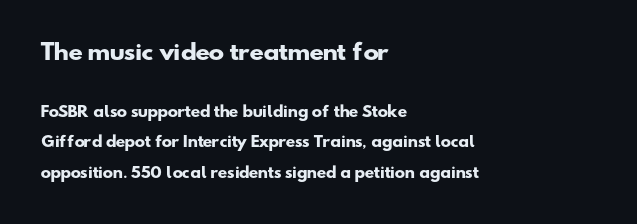
{"bold": "yes", "underline": "no", "align": "left", "line_spacing": "loose", "line_spacing_ratio": 2.18, "letter_spacing": "normal", "letter_spacing_em": 0.0, "larger_block": "first", "size_ratio": 1.5, "glyph_px": 21}
